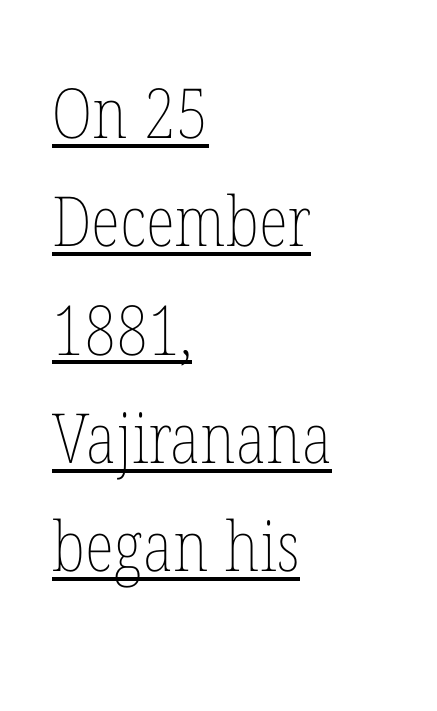
The image shows 69 px thin, condensed type, upright; set left-aligned, normal line spacing (1.57x), normal letter spacing, underlined; low stroke contrast and a medium x-height.
